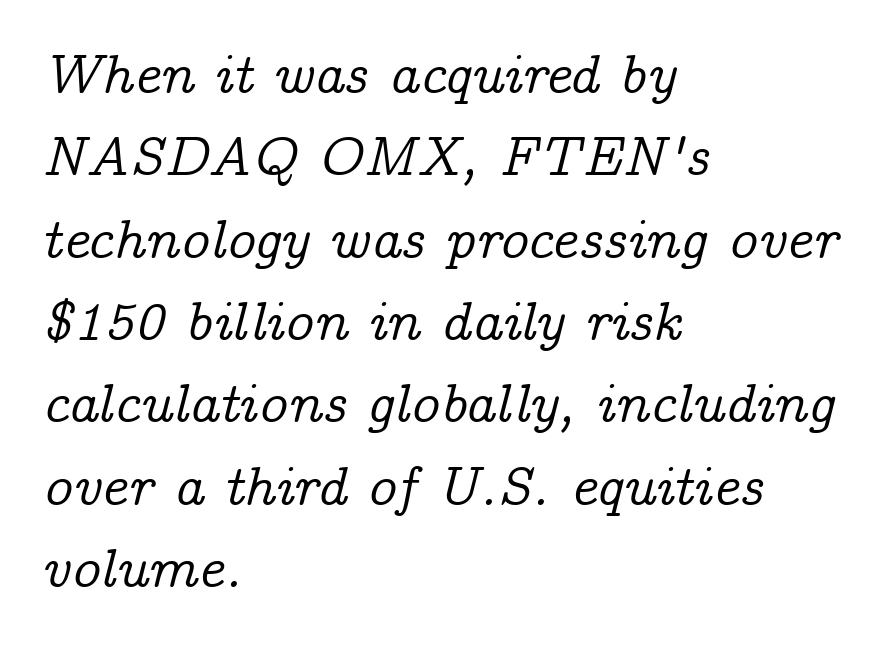
{"serif": "yes", "italic": "yes", "lean": "right", "slant_degrees": 14, "width": "normal", "stroke_contrast": "low", "x_height": "medium", "monospaced": "no", "underline": "no", "align": "left", "line_spacing": "normal", "line_spacing_ratio": 1.47, "letter_spacing": "normal", "letter_spacing_em": 0.0, "glyph_px": 56}
